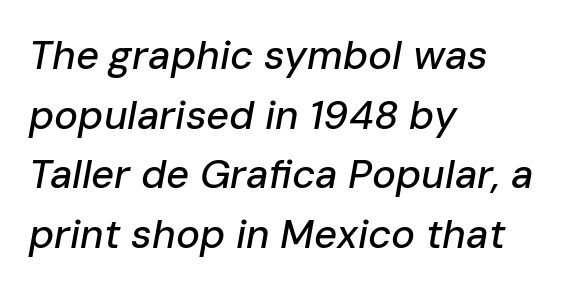
The image shows 40 px text type, italic (leaning right); set left-aligned, normal line spacing (1.49x), normal letter spacing, not underlined; low stroke contrast and a medium x-height.
